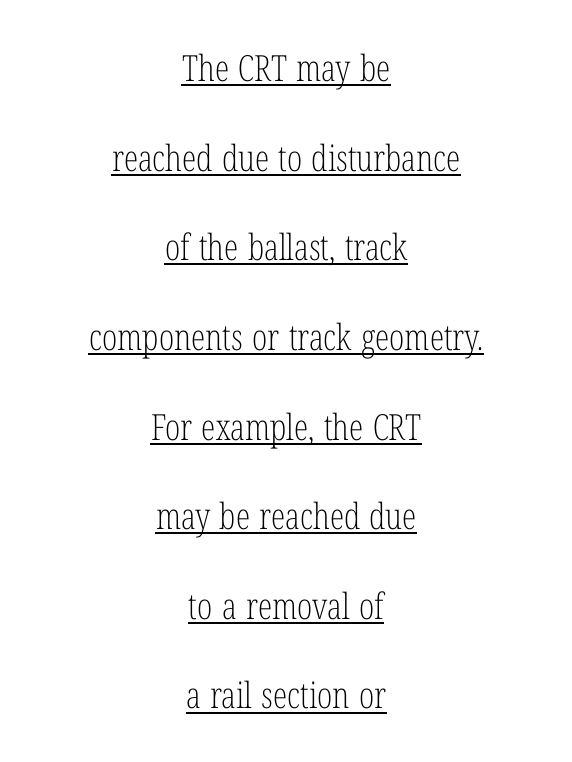
{"serif": "yes", "italic": "no", "bold": "no", "weight": "light", "width": "condensed", "stroke_contrast": "low", "x_height": "medium", "monospaced": "no", "underline": "yes", "align": "center", "line_spacing": "loose", "line_spacing_ratio": 2.49, "letter_spacing": "normal", "letter_spacing_em": 0.0, "glyph_px": 36}
